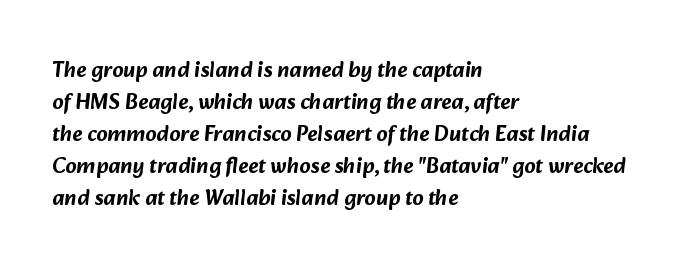
Q: Is the text underlined? A: No.
Q: How is the paragraph aligned? A: Left-aligned.
Q: Is the spacing between letters normal or unusually wide? A: Normal.
Q: Is the spacing between lines tight, normal or loose? A: Normal.
